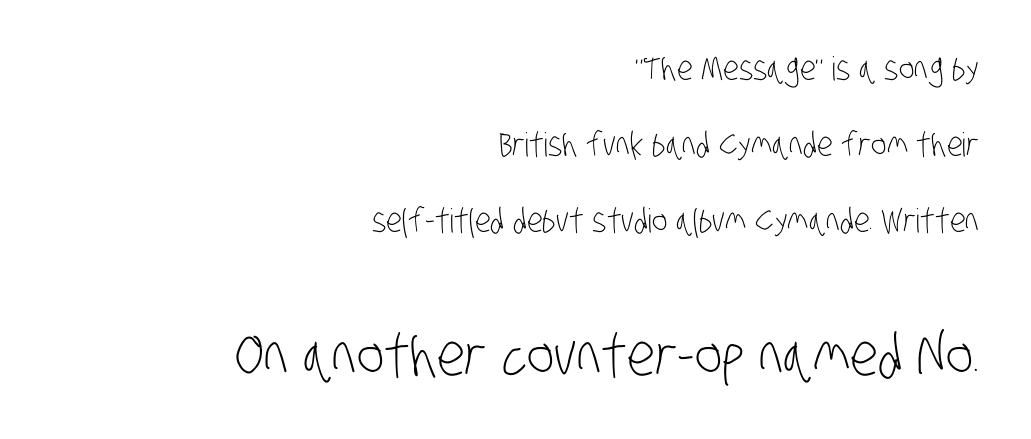
Stroke thickness stays within the range of a standard reading face or lighter. You could not count columns in this text — the font is proportionally spaced. Top chunk: small. Bottom chunk: large. A student would call this right alignment; a typographer would say flush right, rag left. How are the letters spaced? Ordinarily, with no added tracking.
